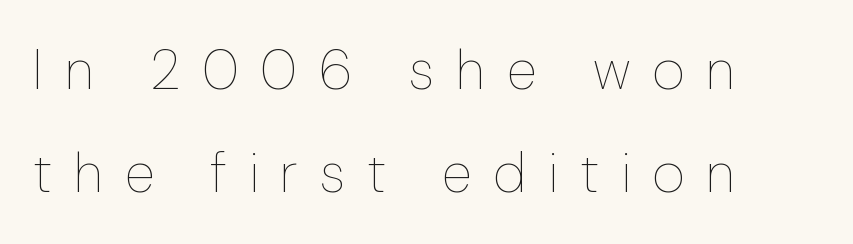
{"italic": "no", "bold": "no", "weight": "thin", "width": "normal", "stroke_contrast": "low", "x_height": "medium", "monospaced": "no", "underline": "no", "align": "left", "line_spacing_ratio": 1.84, "letter_spacing": "wide", "letter_spacing_em": 0.39, "glyph_px": 56}
